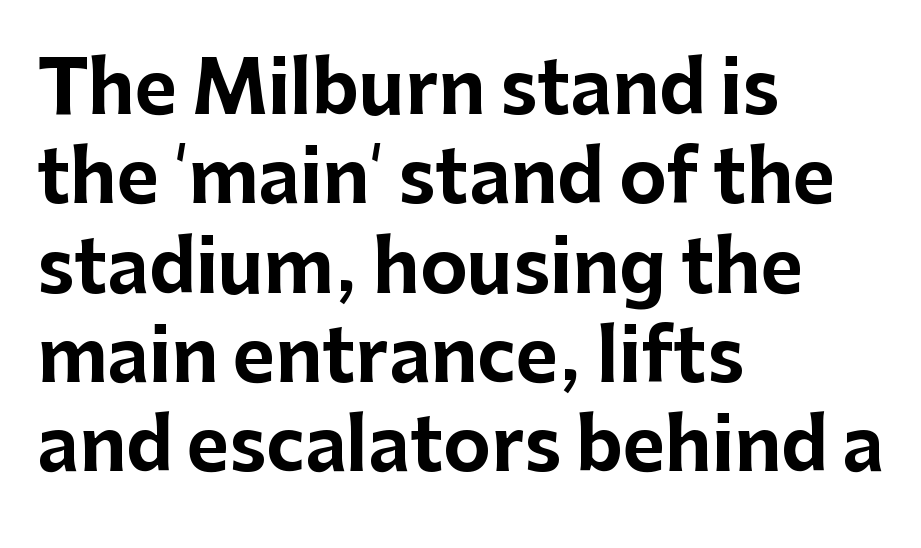
Classification — sans serif. The glyphs have the mass of a bold cut. These lines are rendered in a variable-pitch font. Nobody touched the tracking dial on this one. Left-aligned paragraph, ragged on the right.
